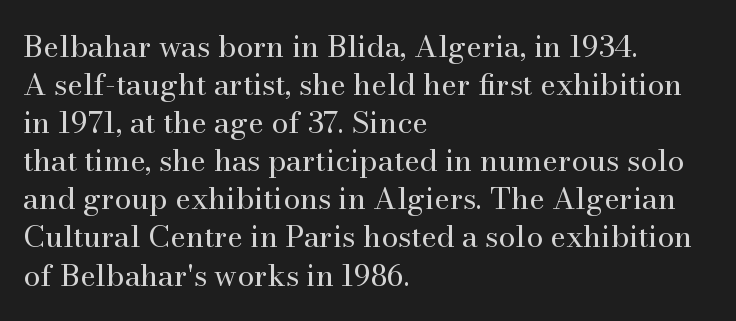
{"serif": "yes", "italic": "no", "bold": "no", "weight": "regular", "width": "normal", "stroke_contrast": "medium", "x_height": "small", "monospaced": "no", "underline": "no", "align": "left", "line_spacing": "normal", "line_spacing_ratio": 1.27, "letter_spacing": "normal", "letter_spacing_em": 0.0, "glyph_px": 30}
